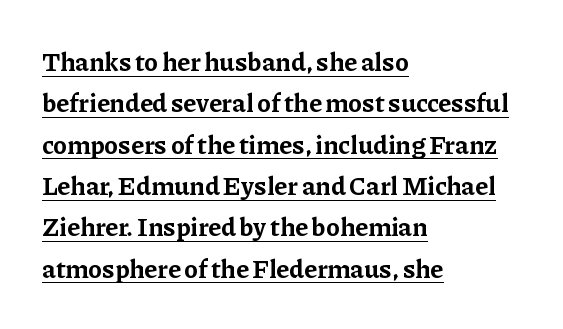
Q: Is the text bold? A: Yes.
Q: Is the text italic (slanted)? A: No, it is upright.
Q: Is the text underlined? A: Yes.
Q: How is the paragraph aligned? A: Left-aligned.
Q: Is the spacing between letters normal or unusually wide? A: Normal.
Q: Is the spacing between lines tight, normal or loose? A: Normal.
